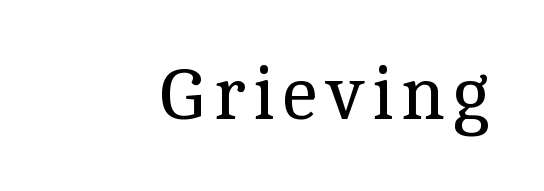
The image shows 73 px regular-weight serif type, upright; set not underlined; a medium x-height.
